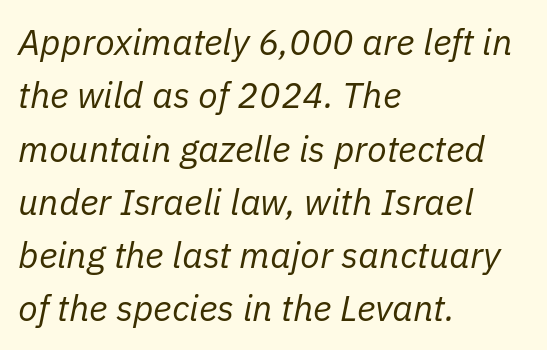
Q: Is the text bold? A: No.
Q: Is the text italic (slanted)? A: Yes, it leans right by about 11 degrees.
Q: Is the text underlined? A: No.
Q: How is the paragraph aligned? A: Left-aligned.
Q: Is the spacing between letters normal or unusually wide? A: Normal.
Q: Is the spacing between lines tight, normal or loose? A: Normal.
Q: Width (condensed, normal, or wide)? A: Normal.
Q: Stroke contrast? A: Low.
Q: x-height? A: Medium.
Q: Monospaced? A: No.
